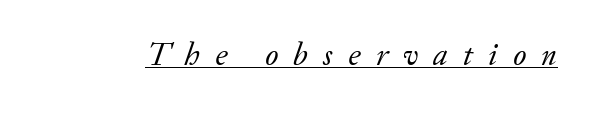
The image shows 32 px regular-weight serif type, italic (leaning right); set unusually wide letter spacing (+0.48 em), underlined; low stroke contrast and a small x-height.
